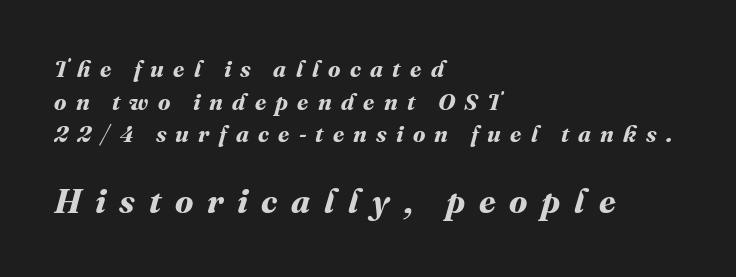
Evenly set lines give the paragraph a standard silhouette. Descenders hang freely into open space. Between one letter and the next there's a generous, obvious gap. Horizontal alignment here is leftward, the default for most running prose. Here the second block reads like a headline and the first like body copy.
